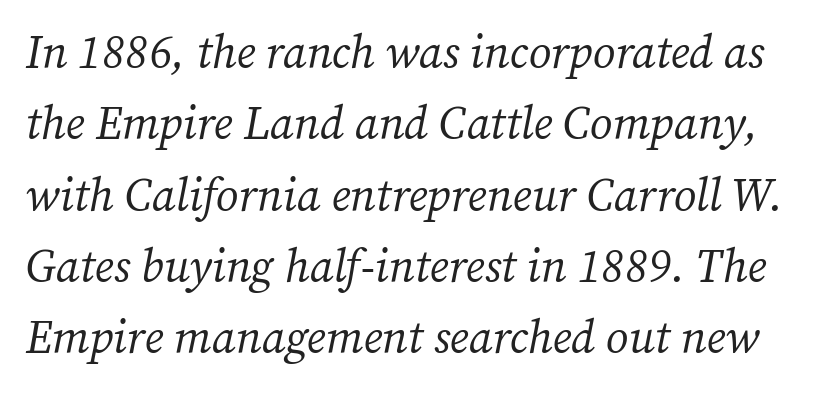
Note: serifs present on the glyphs. Weight: in the light-to-regular range. Check under the words: just untouched page. Evenly set lines give the paragraph a standard silhouette. The face used here is proportionally spaced, like ordinary book or web type. When letters slant like this, we call the style italic.
